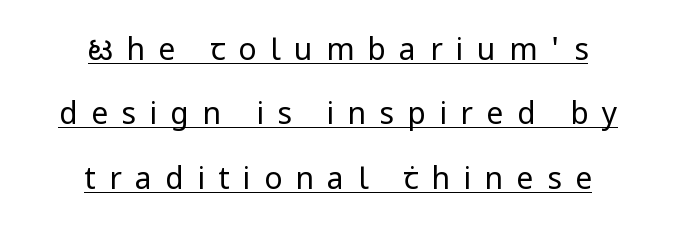
Q: Is the text bold? A: No.
Q: Is the text italic (slanted)? A: No, it is upright.
Q: Is the typeface a serif or a sans-serif typeface? A: Sans-serif.
Q: Is the text underlined? A: Yes.
Q: How is the paragraph aligned? A: Centered.
Q: Is the spacing between letters normal or unusually wide? A: Unusually wide.
Q: Is the spacing between lines tight, normal or loose? A: Loose.
Q: Width (condensed, normal, or wide)? A: Normal.
Q: Stroke contrast? A: Low.
Q: x-height? A: Medium.
Q: Monospaced? A: No.
